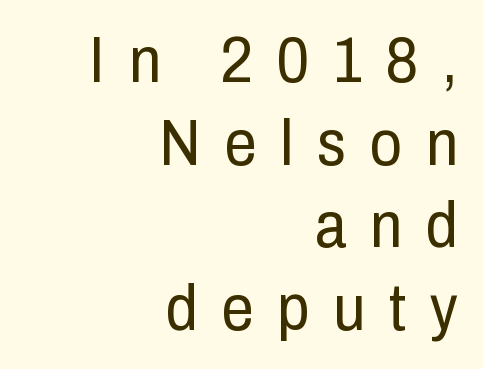
The specimen reads as upright at a glance. The paragraph has a hard right edge and a soft left edge. Summary of weight: not heavy and not bold. Letter spacing: wide.
